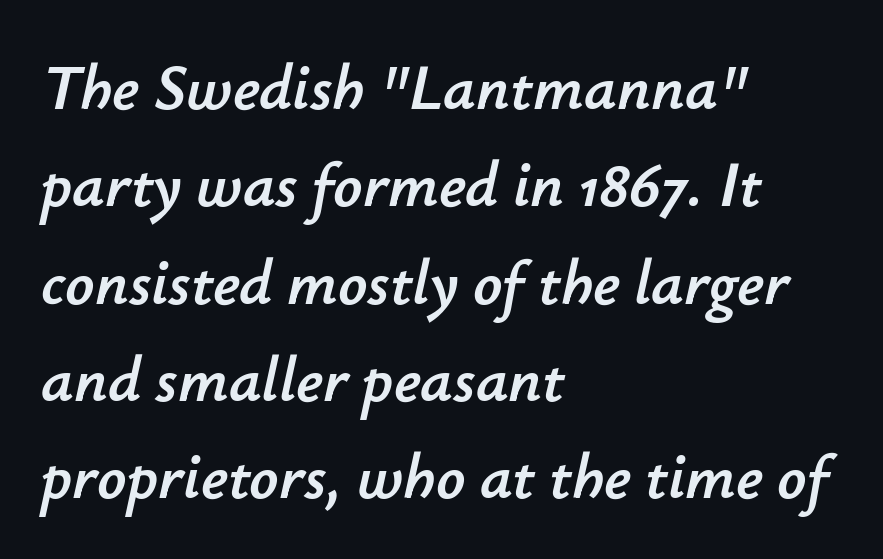
This sample uses plain, unmodified letter spacing. Yep, that's italic — everything's leaning. Typeset ragged right — the left edge is the straight one. You could not count columns in this text — the font is proportionally spaced. The block of text has a typical density, with ordinary space between rows.
